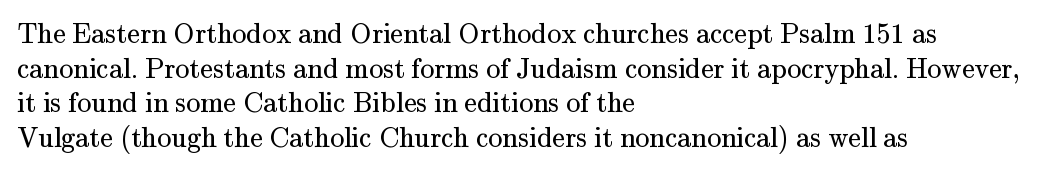
Q: Is the text bold? A: No.
Q: Is the text italic (slanted)? A: No, it is upright.
Q: Is the typeface a serif or a sans-serif typeface? A: Serif.
Q: Is the text underlined? A: No.
Q: How is the paragraph aligned? A: Left-aligned.
Q: Is the spacing between letters normal or unusually wide? A: Normal.
Q: Width (condensed, normal, or wide)? A: Normal.
Q: Stroke contrast? A: Medium.
Q: x-height? A: Small.
Q: Monospaced? A: No.
